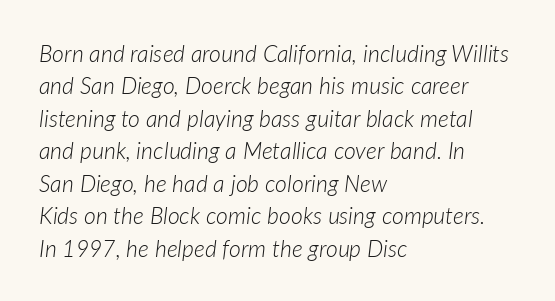
{"italic": "yes", "lean": "right", "slant_degrees": 7, "bold": "no", "underline": "no", "align": "left", "line_spacing": "normal", "line_spacing_ratio": 1.41, "letter_spacing": "normal", "letter_spacing_em": 0.0, "glyph_px": 23}
